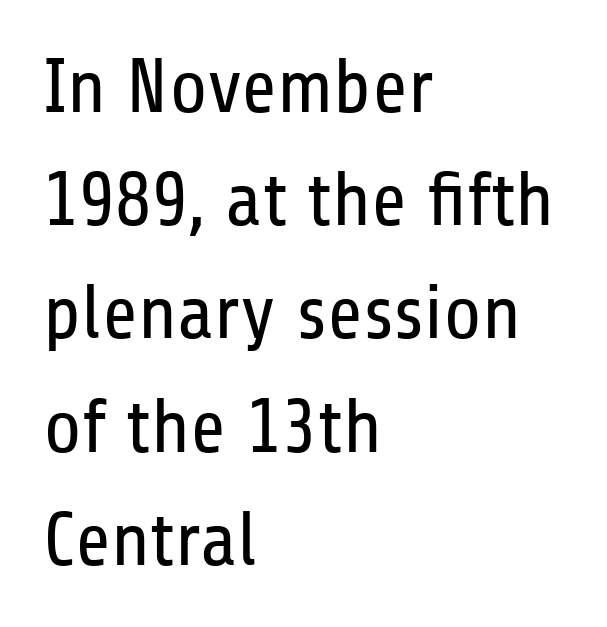
Q: Is the text bold? A: No.
Q: Is the text italic (slanted)? A: No, it is upright.
Q: Is the typeface a serif or a sans-serif typeface? A: Sans-serif.
Q: Is the text underlined? A: No.
Q: How is the paragraph aligned? A: Left-aligned.
Q: Is the spacing between letters normal or unusually wide? A: Normal.
Q: Is the spacing between lines tight, normal or loose? A: Normal.
Q: Width (condensed, normal, or wide)? A: Condensed.
Q: Stroke contrast? A: Low.
Q: x-height? A: Medium.
Q: Monospaced? A: No.
